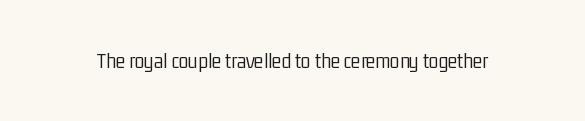
Q: Is the text bold? A: No.
Q: Is the text italic (slanted)? A: No, it is upright.
Q: Is the text underlined? A: No.
Q: Is the spacing between letters normal or unusually wide? A: Normal.
